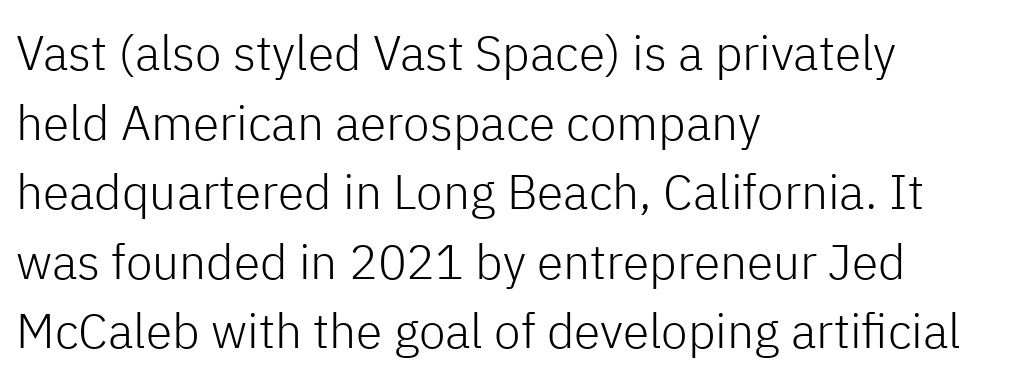
Q: Is the text bold? A: No.
Q: Is the text italic (slanted)? A: No, it is upright.
Q: Is the typeface a serif or a sans-serif typeface? A: Sans-serif.
Q: Is the text underlined? A: No.
Q: How is the paragraph aligned? A: Left-aligned.
Q: Is the spacing between letters normal or unusually wide? A: Normal.
Q: Is the spacing between lines tight, normal or loose? A: Normal.
Q: Width (condensed, normal, or wide)? A: Normal.
Q: Stroke contrast? A: Low.
Q: x-height? A: Medium.
Q: Monospaced? A: No.
